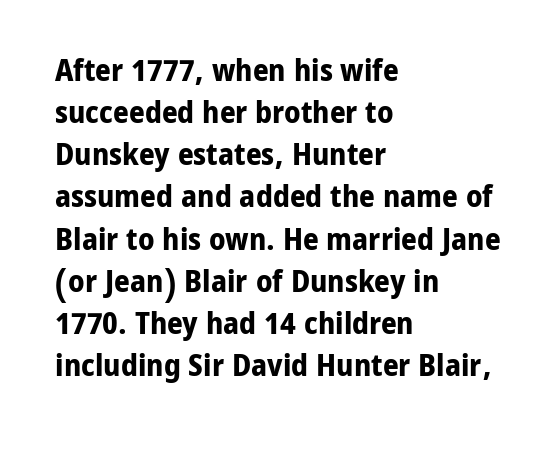
You can tell it's not italic because the verticals are truly vertical. The rows are spaced the way most documents space them. The type is set solid horizontally, with unmodified tracking. Clear beneath every line of the passage.
